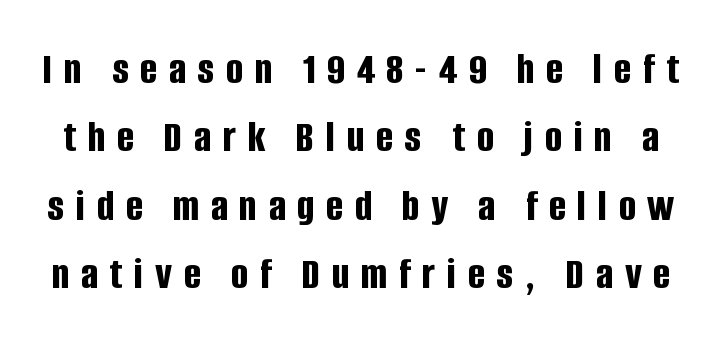
The glyphs are unaccompanied by any horizontal stroke below them. Leading: standard. I'd describe the lettering as bold — thick and assertive. I'd call this a sans setting — the letters go barefoot. Rendered with straight, roman letterforms. You could not count columns in this text — the font is proportionally spaced.
